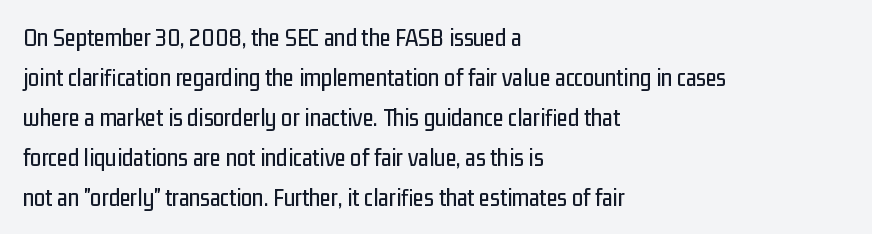
{"italic": "no", "underline": "no", "align": "left", "line_spacing": "normal", "line_spacing_ratio": 1.6, "letter_spacing": "normal", "letter_spacing_em": 0.0, "glyph_px": 25}
